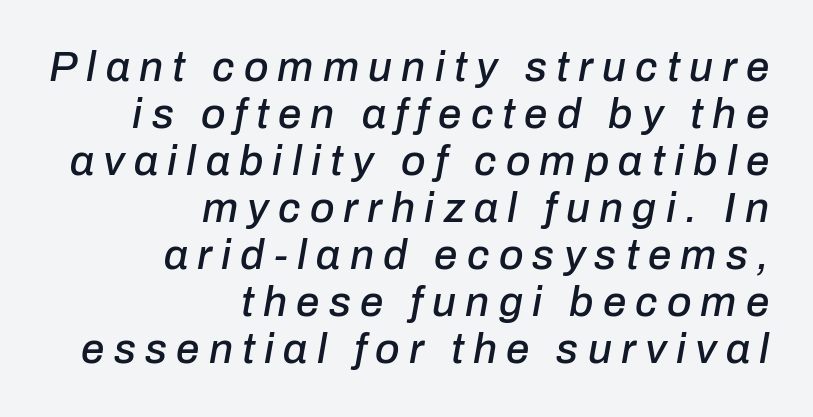
Q: Is the text italic (slanted)? A: Yes, it leans right by about 10 degrees.
Q: Is the text underlined? A: No.
Q: How is the paragraph aligned? A: Right-aligned.
Q: Is the spacing between letters normal or unusually wide? A: Unusually wide.
Q: Is the spacing between lines tight, normal or loose? A: Tight.
Q: Width (condensed, normal, or wide)? A: Normal.
Q: Stroke contrast? A: Low.
Q: x-height? A: Medium.
Q: Monospaced? A: No.
